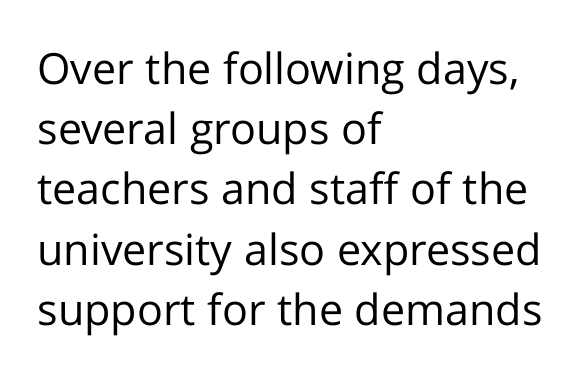
Q: Is the text bold? A: No.
Q: Is the text italic (slanted)? A: No, it is upright.
Q: Is the typeface a serif or a sans-serif typeface? A: Sans-serif.
Q: Is the text underlined? A: No.
Q: How is the paragraph aligned? A: Left-aligned.
Q: Is the spacing between letters normal or unusually wide? A: Normal.
Q: Is the spacing between lines tight, normal or loose? A: Normal.
Q: Width (condensed, normal, or wide)? A: Normal.
Q: Stroke contrast? A: Low.
Q: x-height? A: Medium.
Q: Monospaced? A: No.
